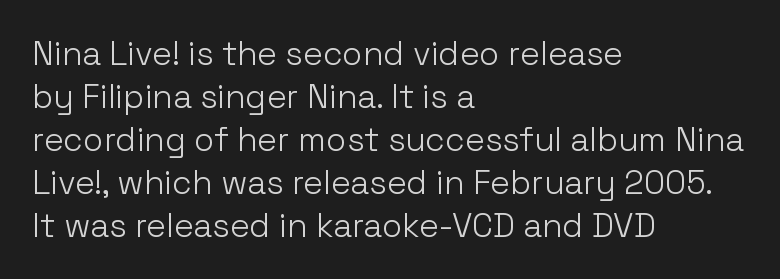
{"serif": "no", "italic": "no", "bold": "no", "weight": "light", "width": "normal", "stroke_contrast": "low", "x_height": "medium", "monospaced": "no", "underline": "no", "align": "left", "line_spacing": "normal", "line_spacing_ratio": 1.3, "letter_spacing": "normal", "letter_spacing_em": 0.0, "glyph_px": 33}
